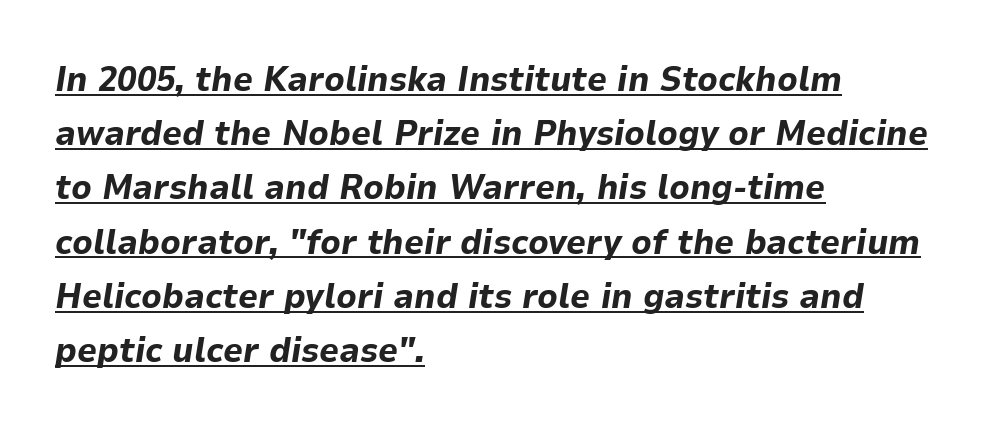
The image shows 35 px bold type, italic (leaning right); set left-aligned, normal line spacing (1.55x), normal letter spacing, underlined; low stroke contrast and a medium x-height.
